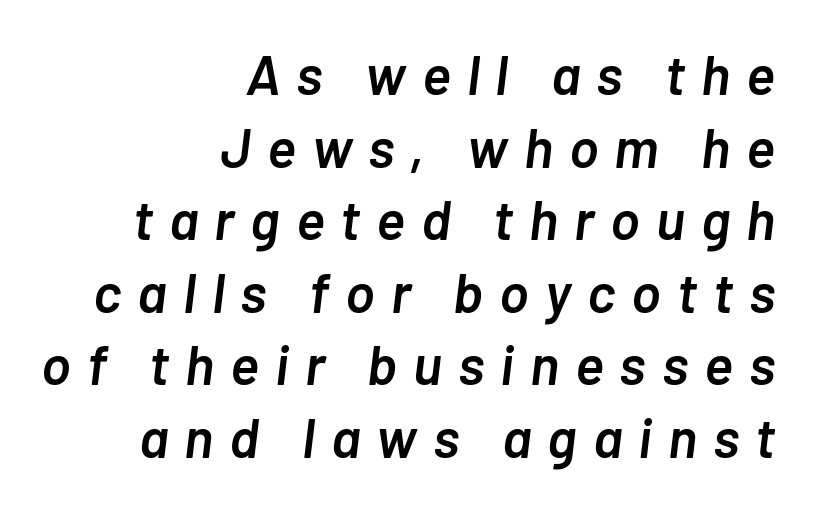
{"italic": "yes", "lean": "right", "slant_degrees": 7, "bold": "semi", "weight": "semibold", "width": "normal", "stroke_contrast": "low", "x_height": "medium", "monospaced": "no", "underline": "no", "align": "right", "line_spacing": "normal", "line_spacing_ratio": 1.32, "letter_spacing": "wide", "letter_spacing_em": 0.29, "glyph_px": 55}
